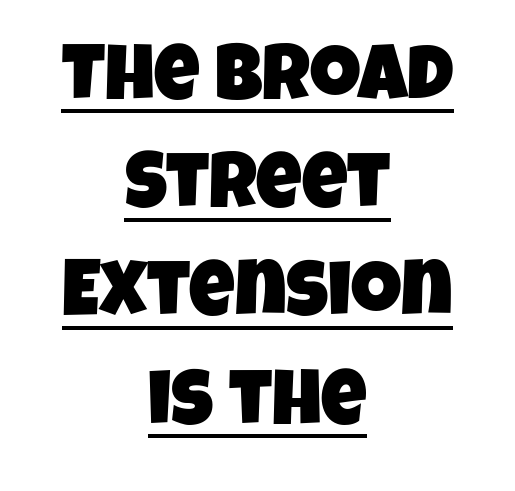
Does the copy run flush right? No — it is centered line by line. These characters rest on top of a visible drawn line. The passage shown is typed in a proportional face where columns would drift. The passage shown stacks its lines at a standard gap. Honestly, the letter spacing is just normal — you wouldn't notice it.
